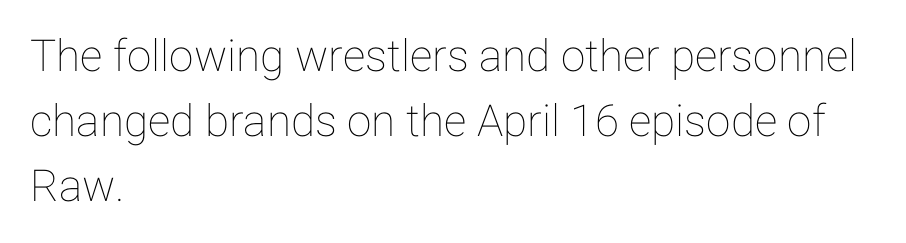
{"italic": "no", "width": "normal", "stroke_contrast": "low", "x_height": "medium", "monospaced": "no", "underline": "no", "align": "left", "line_spacing": "normal", "line_spacing_ratio": 1.48, "letter_spacing": "normal", "letter_spacing_em": 0.0, "glyph_px": 44}
